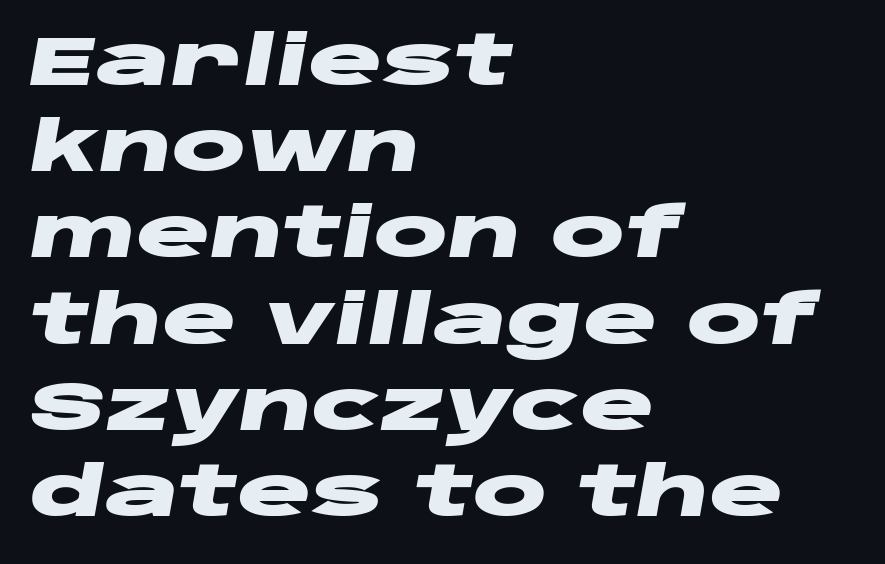
{"italic": "yes", "lean": "right", "slant_degrees": 10, "bold": "yes", "weight": "heavy", "width": "wide", "stroke_contrast": "low", "x_height": "large", "monospaced": "no", "underline": "no", "align": "left", "line_spacing": "normal", "line_spacing_ratio": 1.25, "letter_spacing": "normal", "letter_spacing_em": 0.0, "glyph_px": 69}
